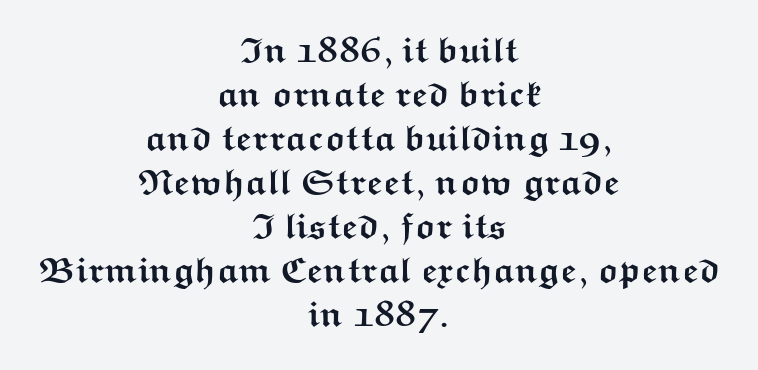
This rendering leaves character spacing at its baseline value. On the weight axis this lands at bold, roughly 700. A typesetter would label this face a sans. Notice how the passage keeps no hard edge, just a central spine. You could not count columns in this text — the font is proportionally spaced. A bare baseline throughout the passage.
